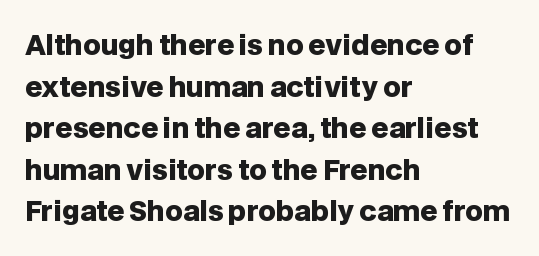
The image shows 27 px bold type, upright; set left-aligned, normal line spacing (1.54x), normal letter spacing, not underlined.
